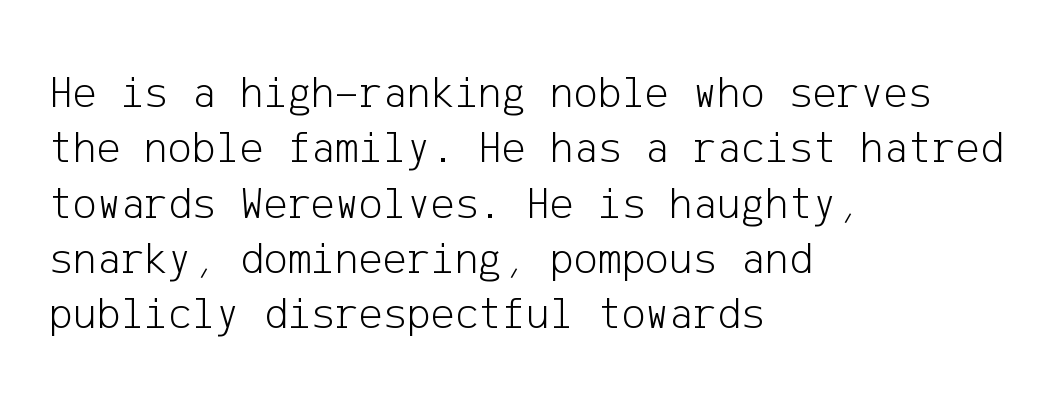
Q: Is the text bold? A: No.
Q: Is the text italic (slanted)? A: No, it is upright.
Q: Is the typeface a serif or a sans-serif typeface? A: Sans-serif.
Q: Is the text underlined? A: No.
Q: How is the paragraph aligned? A: Left-aligned.
Q: Is the spacing between letters normal or unusually wide? A: Normal.
Q: Width (condensed, normal, or wide)? A: Normal.
Q: Stroke contrast? A: Low.
Q: x-height? A: Medium.
